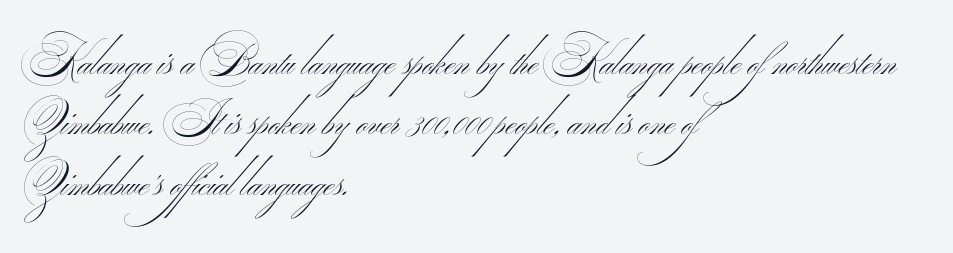
{"serif": "no", "bold": "no", "weight": "thin", "width": "wide", "stroke_contrast": "medium", "monospaced": "no", "underline": "no", "align": "left", "line_spacing": "normal", "line_spacing_ratio": 1.37, "letter_spacing": "normal", "letter_spacing_em": 0.0, "glyph_px": 44}
